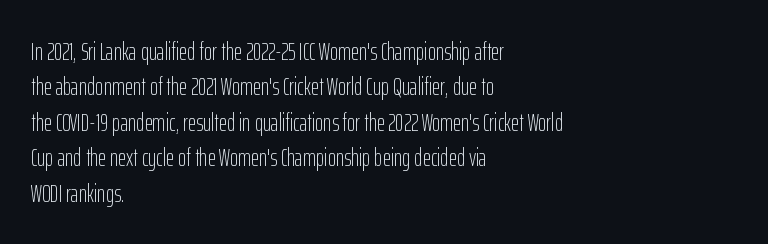
Q: Is the text bold? A: No.
Q: Is the text italic (slanted)? A: No, it is upright.
Q: Is the text underlined? A: No.
Q: How is the paragraph aligned? A: Left-aligned.
Q: Is the spacing between letters normal or unusually wide? A: Normal.
Q: Is the spacing between lines tight, normal or loose? A: Normal.
